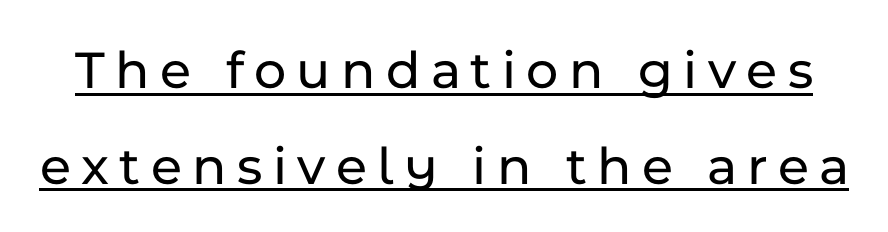
Q: Is the text italic (slanted)? A: No, it is upright.
Q: Is the typeface a serif or a sans-serif typeface? A: Sans-serif.
Q: Is the text underlined? A: Yes.
Q: Width (condensed, normal, or wide)? A: Normal.
Q: Stroke contrast? A: Low.
Q: x-height? A: Medium.
Q: Monospaced? A: No.
